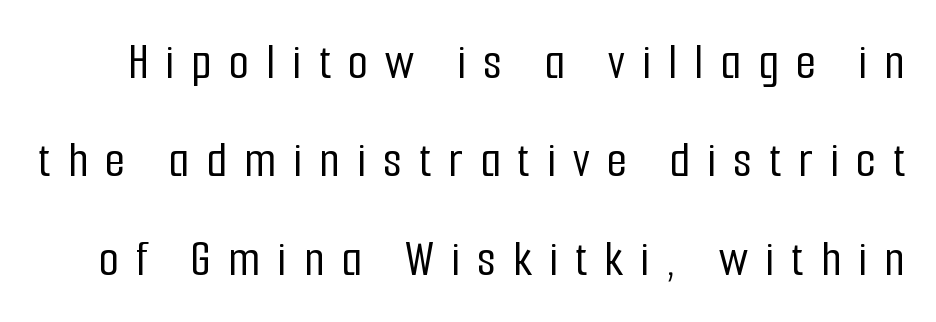
The image shows 52 px condensed sans-serif type, upright; set line spacing 1.89x, unusually wide letter spacing (+0.33 em), not underlined; low stroke contrast and a medium x-height.
